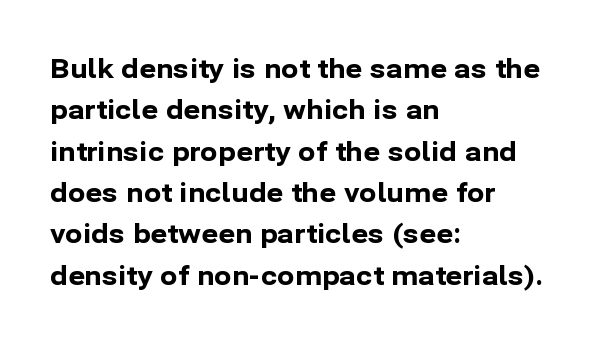
{"italic": "no", "bold": "yes", "underline": "no", "align": "left", "line_spacing": "normal", "line_spacing_ratio": 1.59, "letter_spacing": "normal", "letter_spacing_em": 0.0, "glyph_px": 26}
